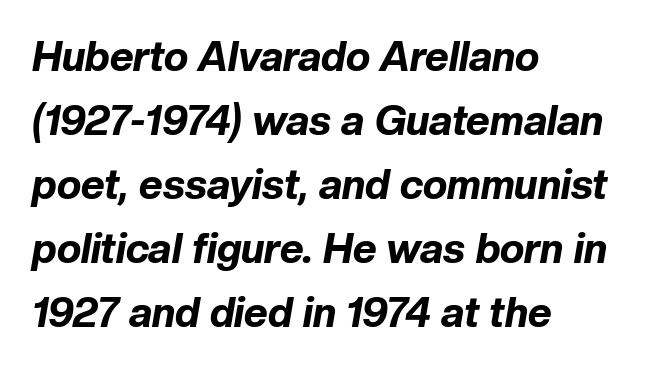
{"italic": "yes", "lean": "right", "slant_degrees": 10, "bold": "yes", "weight": "bold", "width": "normal", "stroke_contrast": "low", "x_height": "medium", "monospaced": "no", "underline": "no", "align": "left", "line_spacing": "normal", "line_spacing_ratio": 1.56, "letter_spacing": "normal", "letter_spacing_em": 0.0, "glyph_px": 41}
